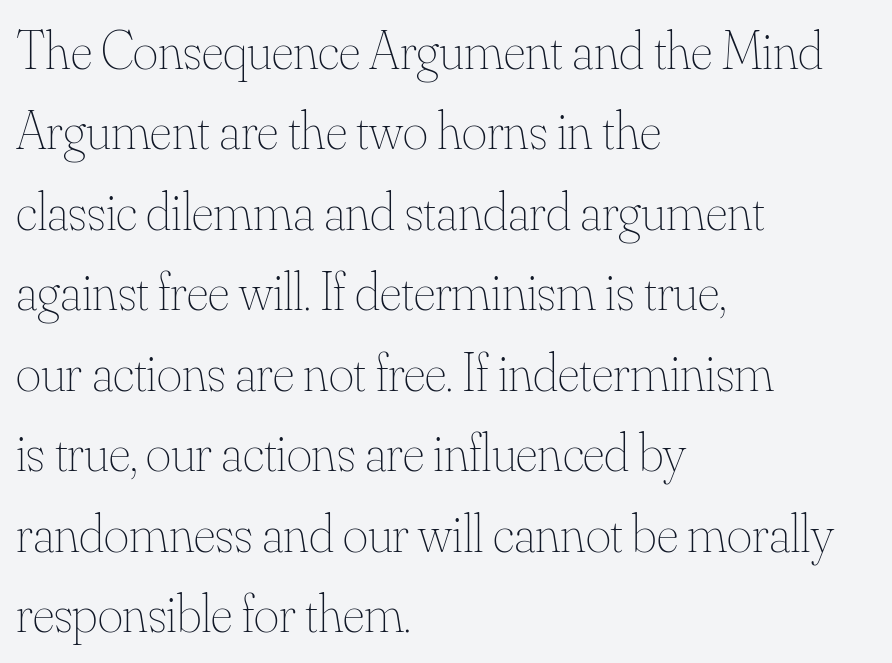
Q: Is the text bold? A: No.
Q: Is the text italic (slanted)? A: No, it is upright.
Q: Is the text underlined? A: No.
Q: How is the paragraph aligned? A: Left-aligned.
Q: Is the spacing between letters normal or unusually wide? A: Normal.
Q: Is the spacing between lines tight, normal or loose? A: Normal.
Q: Width (condensed, normal, or wide)? A: Normal.
Q: Stroke contrast? A: Medium.
Q: x-height? A: Small.
Q: Monospaced? A: No.
